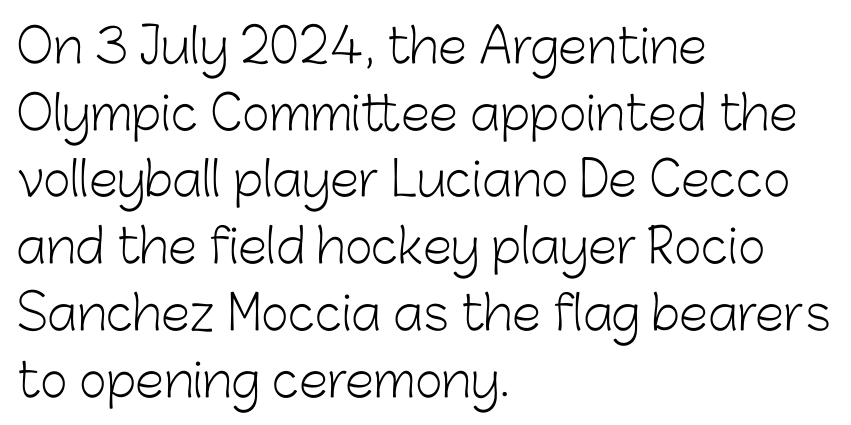
{"serif": "no", "italic": "no", "bold": "no", "weight": "light", "width": "normal", "stroke_contrast": "low", "x_height": "medium", "monospaced": "no", "underline": "no", "align": "left", "line_spacing": "normal", "line_spacing_ratio": 1.42, "letter_spacing": "normal", "letter_spacing_em": 0.0, "glyph_px": 47}
